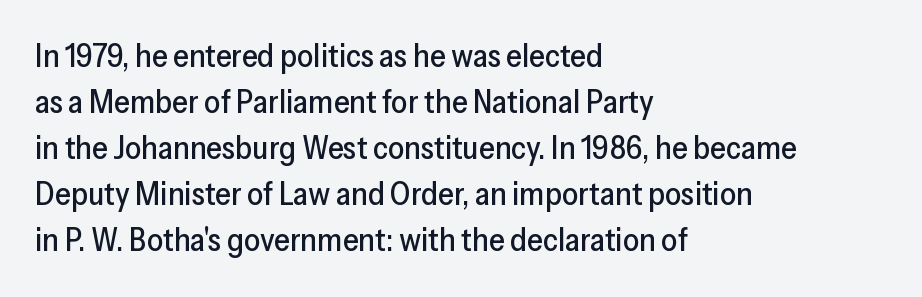
{"serif": "no", "italic": "no", "width": "normal", "stroke_contrast": "low", "x_height": "medium", "monospaced": "no", "underline": "no", "align": "left", "line_spacing": "normal", "line_spacing_ratio": 1.44, "letter_spacing": "normal", "letter_spacing_em": 0.0, "glyph_px": 32}
